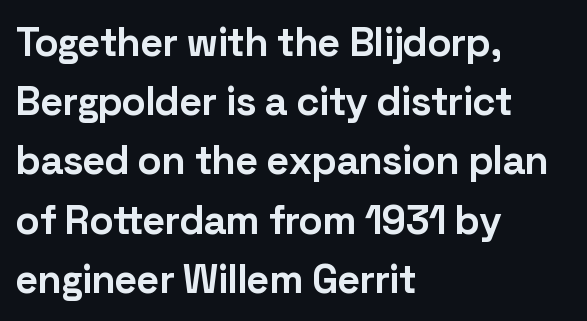
The image shows 40 px bold sans-serif type, upright; set left-aligned, normal line spacing (1.48x), normal letter spacing, not underlined; low stroke contrast and a medium x-height.
